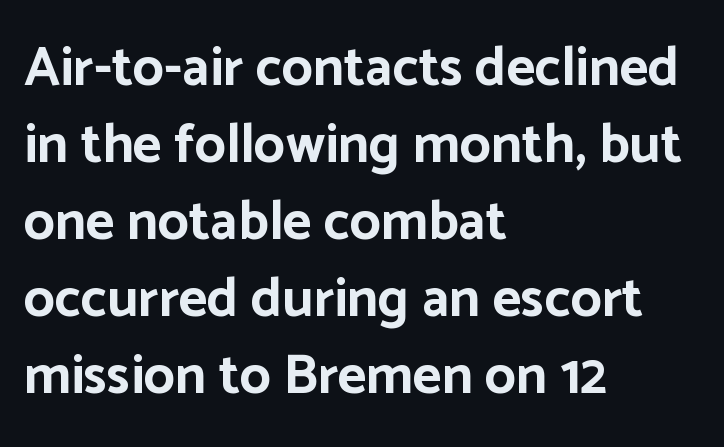
{"serif": "no", "italic": "no", "bold": "yes", "weight": "bold", "width": "normal", "stroke_contrast": "low", "x_height": "medium", "monospaced": "no", "underline": "no", "align": "left", "line_spacing": "normal", "line_spacing_ratio": 1.4, "letter_spacing": "normal", "letter_spacing_em": 0.0, "glyph_px": 55}
